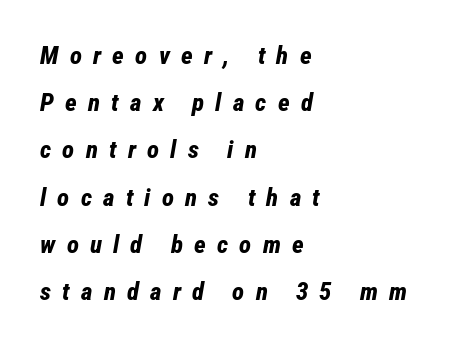
The image shows 25 px bold type, italic (leaning right); set left-aligned, line spacing 1.89x, unusually wide letter spacing (+0.45 em), not underlined.
